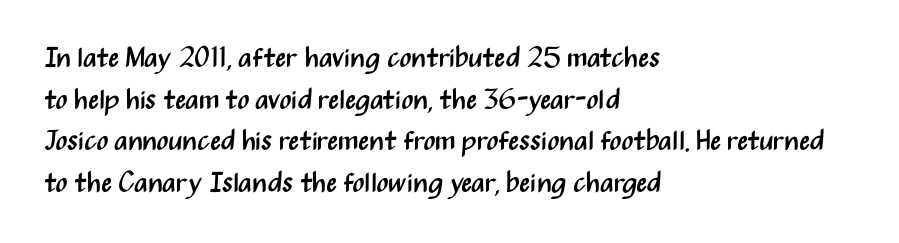
{"serif": "no", "italic": "no", "bold": "no", "weight": "regular", "width": "condensed", "stroke_contrast": "medium", "x_height": "medium", "monospaced": "no", "underline": "no", "align": "left", "line_spacing": "normal", "line_spacing_ratio": 1.49, "letter_spacing": "normal", "letter_spacing_em": 0.0, "glyph_px": 28}
